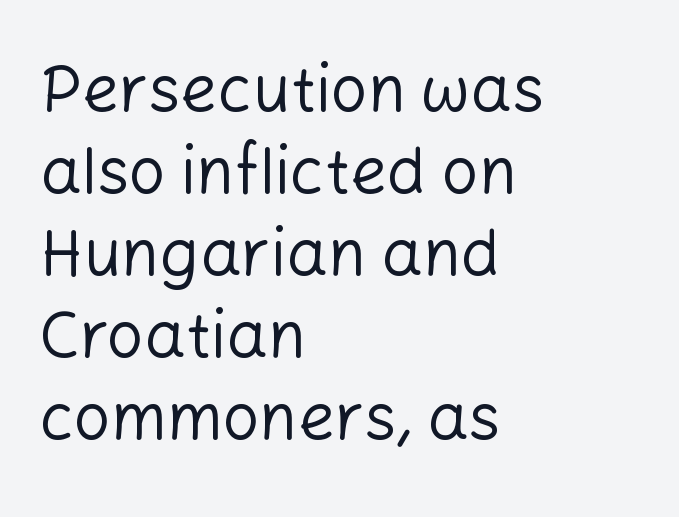
The image shows 65 px regular-weight sans-serif type, upright; set left-aligned, normal line spacing (1.26x), normal letter spacing, not underlined; low stroke contrast and a medium x-height.
